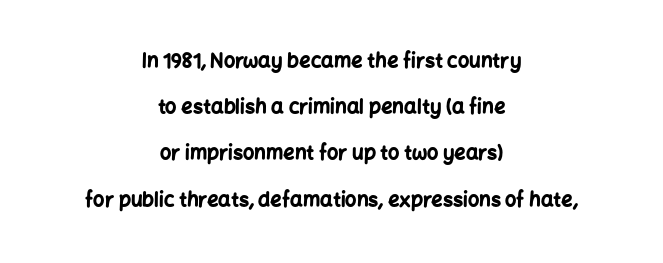
Q: Is the text bold? A: Yes.
Q: Is the text italic (slanted)? A: No, it is upright.
Q: Is the text underlined? A: No.
Q: How is the paragraph aligned? A: Centered.
Q: Is the spacing between letters normal or unusually wide? A: Normal.
Q: Is the spacing between lines tight, normal or loose? A: Loose.
